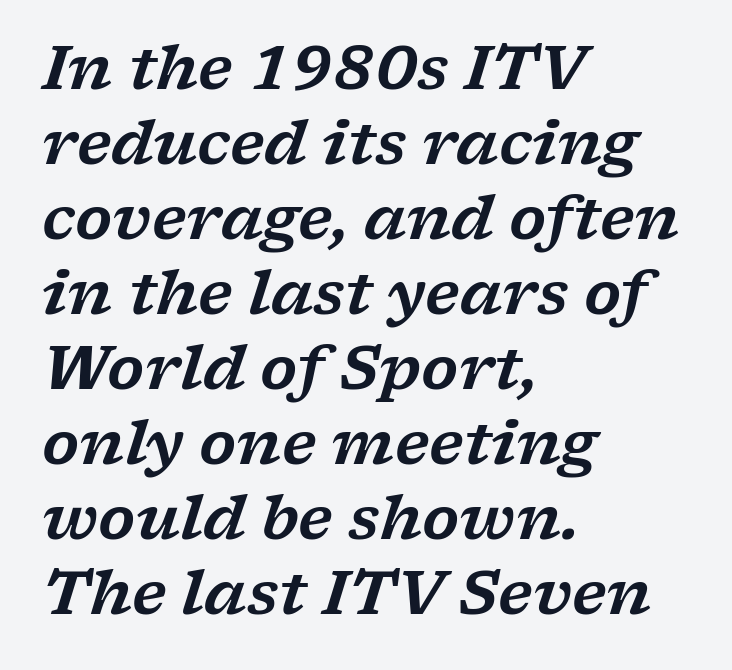
Q: Is the text italic (slanted)? A: Yes, it leans right by about 17 degrees.
Q: Is the typeface a serif or a sans-serif typeface? A: Serif.
Q: Is the text underlined? A: No.
Q: How is the paragraph aligned? A: Left-aligned.
Q: Is the spacing between letters normal or unusually wide? A: Normal.
Q: Is the spacing between lines tight, normal or loose? A: Normal.
Q: Width (condensed, normal, or wide)? A: Wide.
Q: Stroke contrast? A: Low.
Q: x-height? A: Medium.
Q: Monospaced? A: No.
